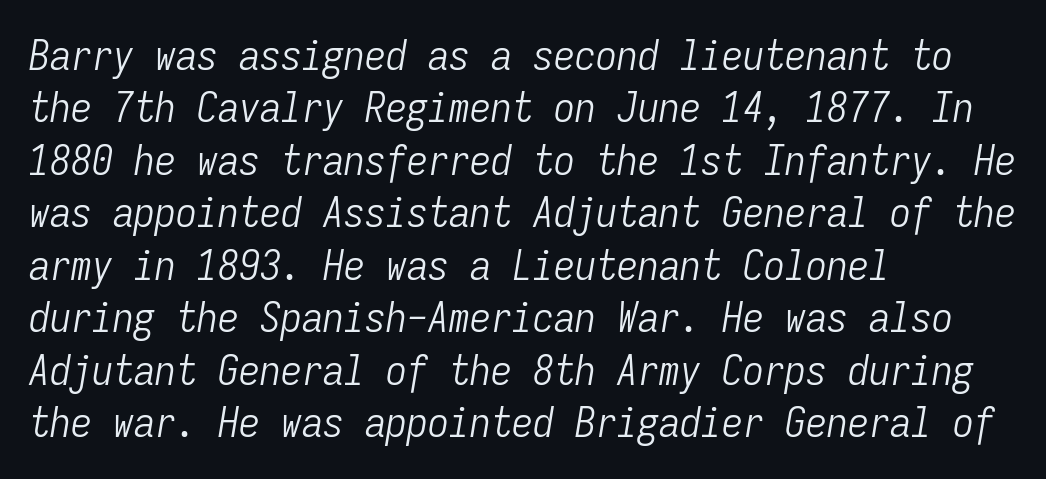
{"italic": "yes", "lean": "right", "slant_degrees": 9, "bold": "no", "weight": "light", "width": "condensed", "stroke_contrast": "low", "x_height": "medium", "monospaced": "yes", "underline": "no", "align": "left", "line_spacing": "normal", "line_spacing_ratio": 1.25, "letter_spacing": "normal", "letter_spacing_em": 0.0, "glyph_px": 42}
